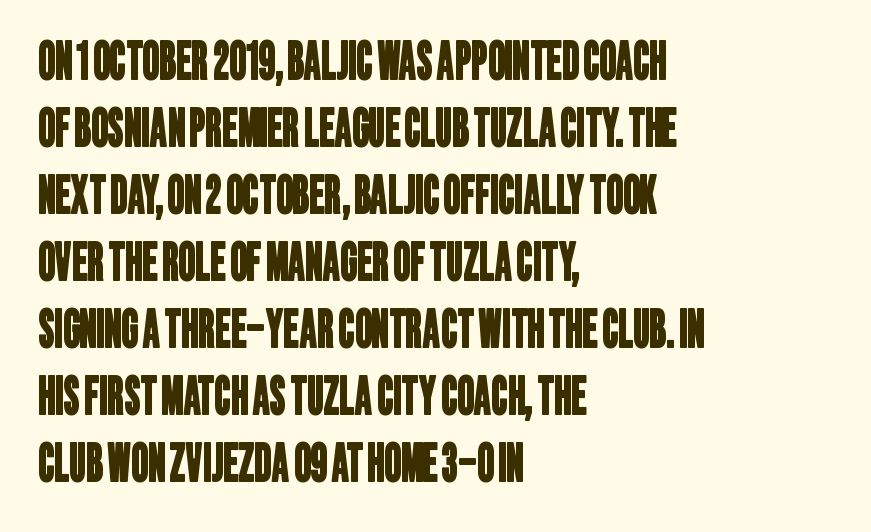
Q: Is the typeface a serif or a sans-serif typeface? A: Sans-serif.
Q: Is the text underlined? A: No.
Q: How is the paragraph aligned? A: Left-aligned.
Q: Is the spacing between letters normal or unusually wide? A: Normal.
Q: Is the spacing between lines tight, normal or loose? A: Normal.
Q: Width (condensed, normal, or wide)? A: Condensed.
Q: Stroke contrast? A: Low.
Q: x-height? A: Large.
Q: Monospaced? A: No.
